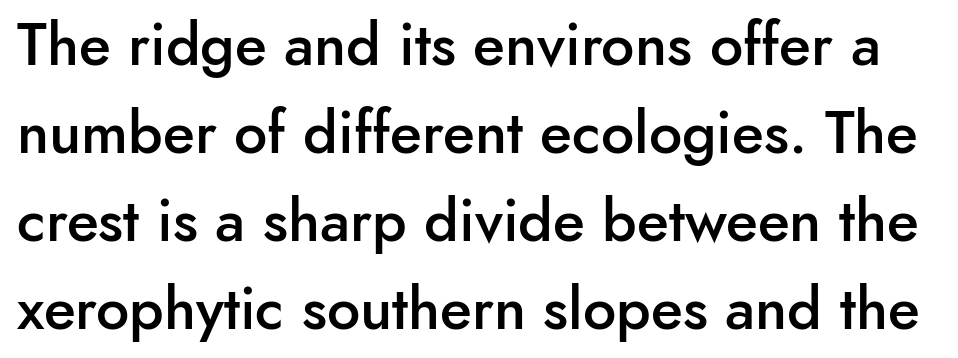
{"serif": "no", "italic": "no", "bold": "semi", "weight": "semibold", "width": "normal", "stroke_contrast": "low", "x_height": "small", "monospaced": "no", "underline": "no", "line_spacing": "normal", "line_spacing_ratio": 1.49, "letter_spacing": "normal", "letter_spacing_em": 0.0, "glyph_px": 59}
